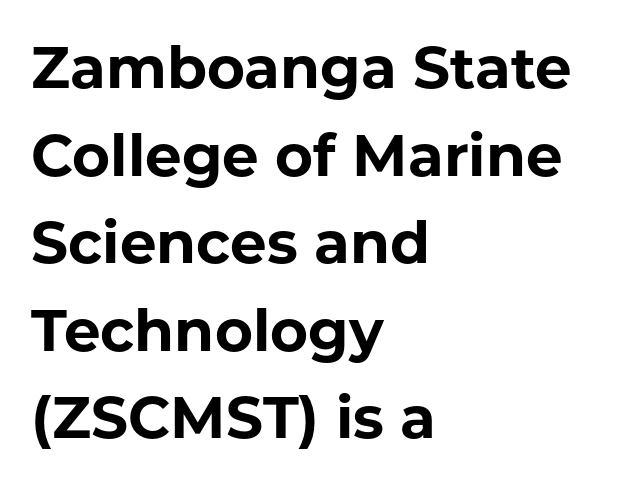
Q: Is the text bold? A: Yes.
Q: Is the text italic (slanted)? A: No, it is upright.
Q: Is the typeface a serif or a sans-serif typeface? A: Sans-serif.
Q: Is the text underlined? A: No.
Q: How is the paragraph aligned? A: Left-aligned.
Q: Is the spacing between letters normal or unusually wide? A: Normal.
Q: Is the spacing between lines tight, normal or loose? A: Normal.
Q: Width (condensed, normal, or wide)? A: Normal.
Q: Stroke contrast? A: Low.
Q: x-height? A: Medium.
Q: Monospaced? A: No.
